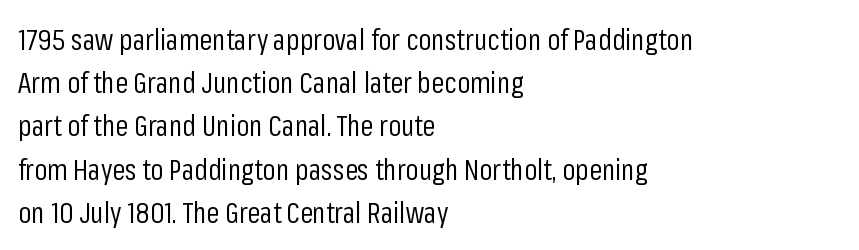
{"serif": "no", "italic": "no", "bold": "no", "weight": "regular", "width": "condensed", "stroke_contrast": "low", "x_height": "medium", "monospaced": "no", "underline": "no", "align": "left", "line_spacing": "normal", "line_spacing_ratio": 1.49, "letter_spacing": "normal", "letter_spacing_em": 0.0, "glyph_px": 29}
